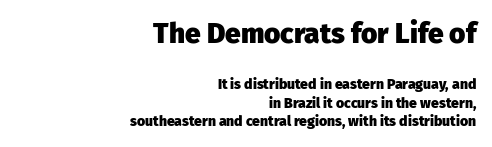
Spacing verdict: proportional, widths tailored to each character. Nope, not italic — everything's standing straight. Spacing between characters is what you'd get straight out of the box. This sample is right-justified, so line beginnings fall wherever the words allow. Reading top to bottom, the characters get smaller at the block break.
